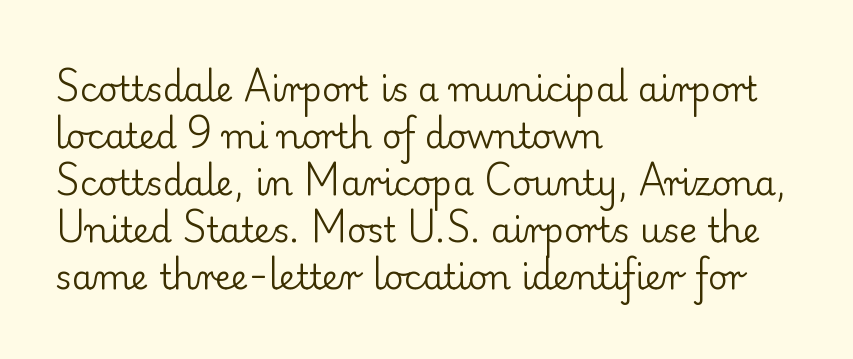
Note the varied advance widths — an 'i' is clearly narrower than an 'm'. The typeface chosen for these lines features serifs. The face used here is rendered with its standard letterfit. Descenders are the only things crossing below the line. Posture: upright roman.
